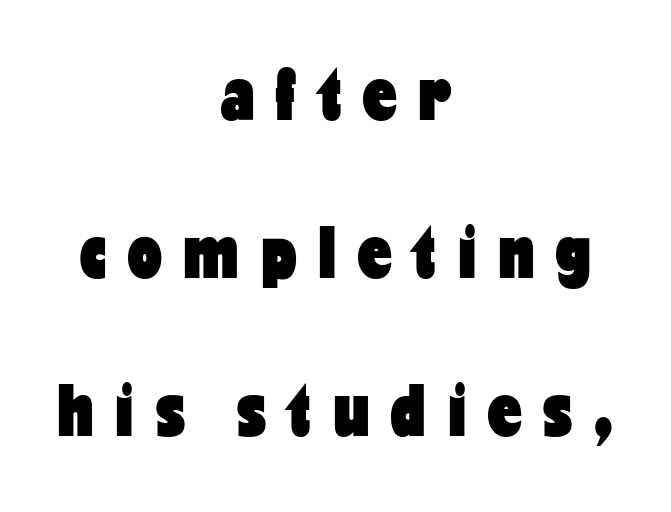
{"serif": "no", "italic": "no", "bold": "yes", "weight": "heavy", "width": "condensed", "stroke_contrast": "low", "x_height": "medium", "monospaced": "no", "underline": "no", "align": "center", "line_spacing": "loose", "line_spacing_ratio": 2.11, "letter_spacing": "wide", "letter_spacing_em": 0.29, "glyph_px": 75}
